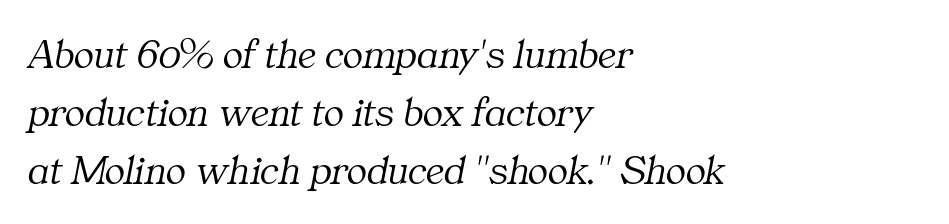
The image shows 42 px light serif type, italic (leaning right); set left-aligned, normal line spacing (1.38x), normal letter spacing, not underlined; medium stroke contrast and a medium x-height.
